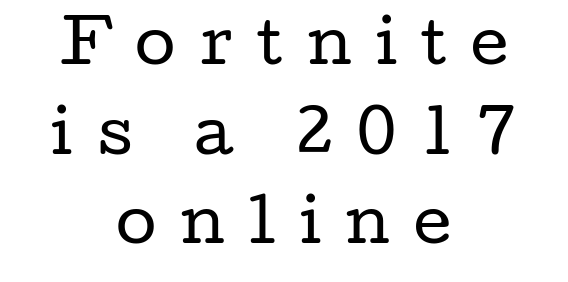
Q: Is the text bold? A: No.
Q: Is the text italic (slanted)? A: No, it is upright.
Q: Is the typeface a serif or a sans-serif typeface? A: Serif.
Q: Is the text underlined? A: No.
Q: How is the paragraph aligned? A: Centered.
Q: Is the spacing between letters normal or unusually wide? A: Unusually wide.
Q: Is the spacing between lines tight, normal or loose? A: Normal.
Q: Width (condensed, normal, or wide)? A: Wide.
Q: Stroke contrast? A: Low.
Q: x-height? A: Medium.
Q: Monospaced? A: No.
